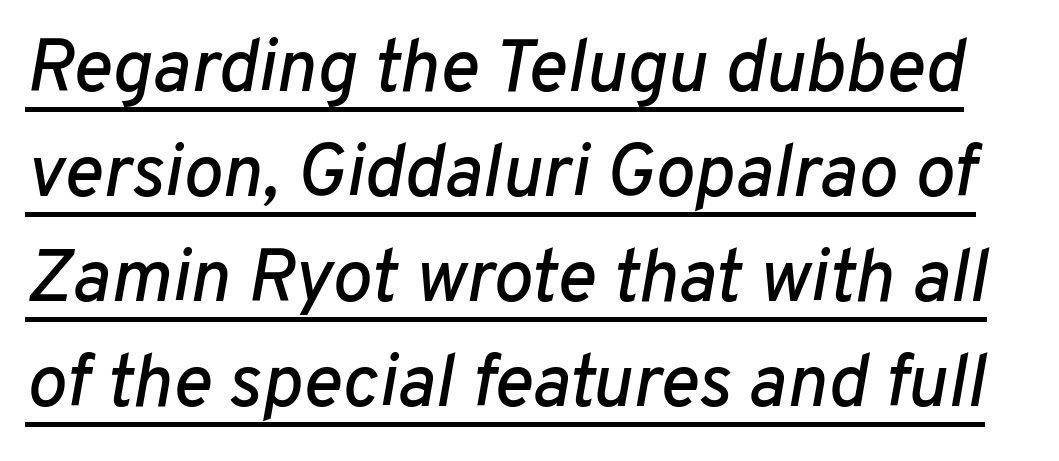
The image shows 74 px text type, italic (leaning right); set normal line spacing (1.42x), normal letter spacing, underlined; low stroke contrast and a medium x-height.
